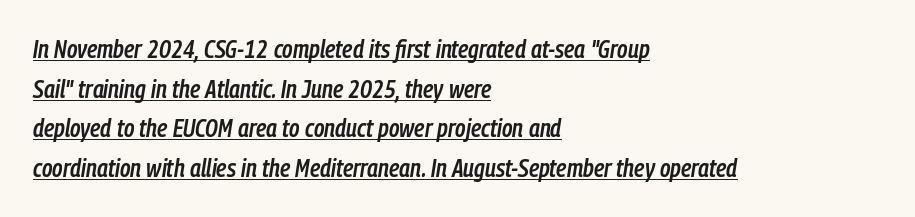
{"italic": "yes", "lean": "right", "slant_degrees": 9, "bold": "semi", "underline": "yes", "align": "left", "line_spacing": "normal", "line_spacing_ratio": 1.59, "letter_spacing": "normal", "letter_spacing_em": 0.0, "glyph_px": 25}
